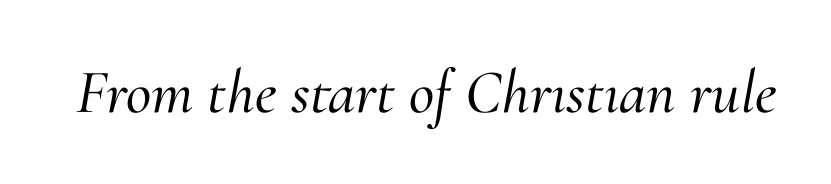
I'd call this a serif setting — the letters wear small feet. Compared with typical body copy, the letter spacing here is the same. Check the space under the baseline: it is left empty. A typesetter would call this proportional, since set widths differ per character. The glyphs look as if they've been sheared to an angle.
